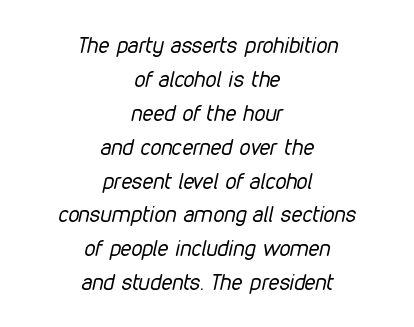
{"italic": "yes", "lean": "right", "slant_degrees": 12, "bold": "no", "underline": "no", "align": "center", "line_spacing": "normal", "line_spacing_ratio": 1.54, "letter_spacing": "normal", "letter_spacing_em": 0.0, "glyph_px": 22}
